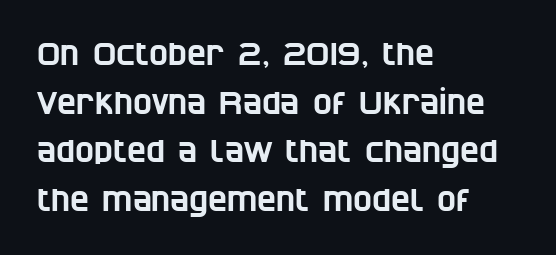
Q: Is the typeface a serif or a sans-serif typeface? A: Sans-serif.
Q: Is the text underlined? A: No.
Q: How is the paragraph aligned? A: Left-aligned.
Q: Is the spacing between letters normal or unusually wide? A: Normal.
Q: Is the spacing between lines tight, normal or loose? A: Normal.
Q: Width (condensed, normal, or wide)? A: Condensed.
Q: Stroke contrast? A: Low.
Q: x-height? A: Large.
Q: Monospaced? A: No.
